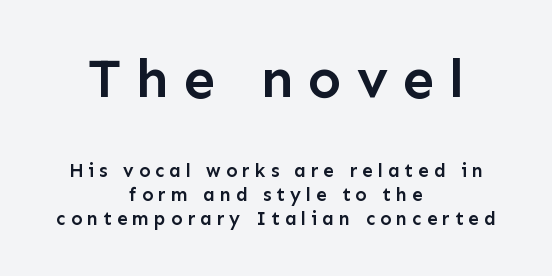
Q: Is the text bold? A: Semi-bold.
Q: Is the text italic (slanted)? A: No, it is upright.
Q: Is the typeface a serif or a sans-serif typeface? A: Sans-serif.
Q: Is the text underlined? A: No.
Q: How is the paragraph aligned? A: Centered.
Q: Is the spacing between letters normal or unusually wide? A: Unusually wide.
Q: Is the spacing between lines tight, normal or loose? A: Normal.
Q: Which block of text is set in a larger size, the first (top) or the second (bottom)? A: The first (top) one.
Q: Width (condensed, normal, or wide)? A: Normal.
Q: Stroke contrast? A: Low.
Q: x-height? A: Medium.
Q: Monospaced? A: No.
